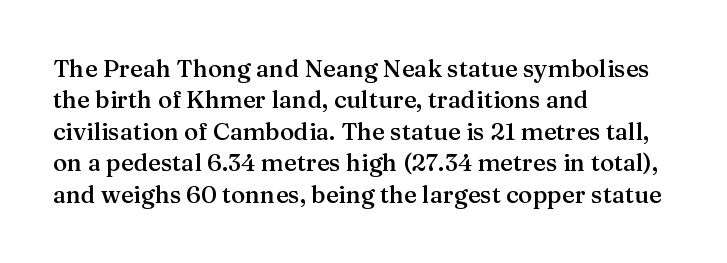
Q: Is the text bold? A: Semi-bold.
Q: Is the text italic (slanted)? A: No, it is upright.
Q: Is the text underlined? A: No.
Q: How is the paragraph aligned? A: Left-aligned.
Q: Is the spacing between letters normal or unusually wide? A: Normal.
Q: Is the spacing between lines tight, normal or loose? A: Normal.
